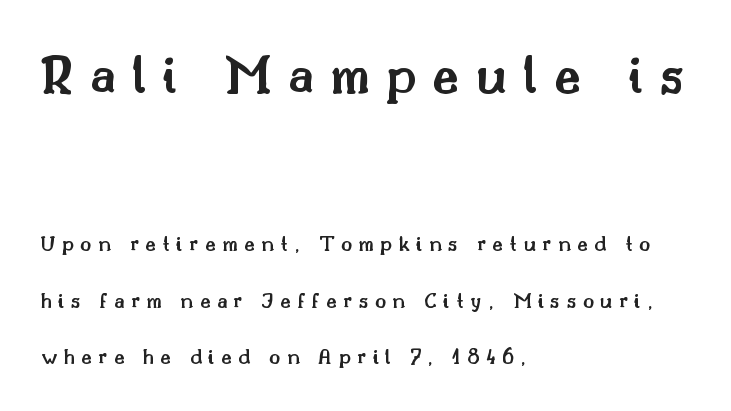
Q: Is the text bold? A: Semi-bold.
Q: Is the text italic (slanted)? A: No, it is upright.
Q: Is the typeface a serif or a sans-serif typeface? A: Serif.
Q: Is the text underlined? A: No.
Q: How is the paragraph aligned? A: Left-aligned.
Q: Is the spacing between letters normal or unusually wide? A: Unusually wide.
Q: Is the spacing between lines tight, normal or loose? A: Loose.
Q: Which block of text is set in a larger size, the first (top) or the second (bottom)? A: The first (top) one.
Q: Width (condensed, normal, or wide)? A: Normal.
Q: Stroke contrast? A: Medium.
Q: x-height? A: Small.
Q: Monospaced? A: No.
